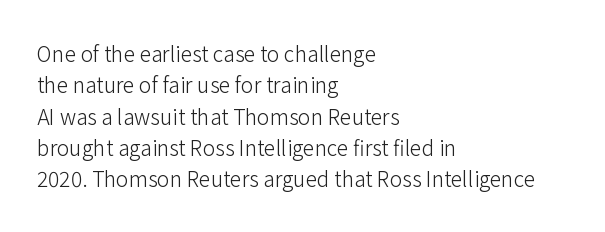
The image shows 21 px text type, upright; set left-aligned, normal line spacing (1.49x), normal letter spacing, not underlined.
